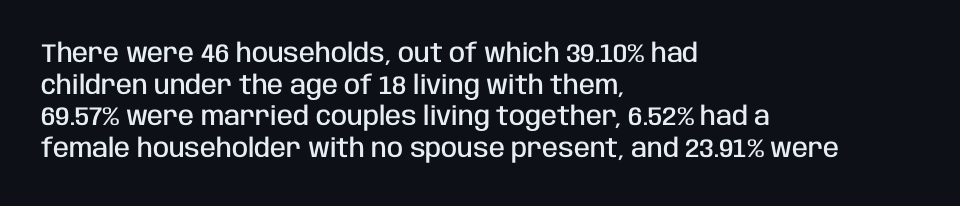
Each row of text sits above clean, open space. Typesetter's note: demi weight, one step under bold. Is the block centered? No — it sits flush against the left margin. Posture: straight, roman, zero tilt. The letterforms sit shoulder to shoulder at normal distance.
